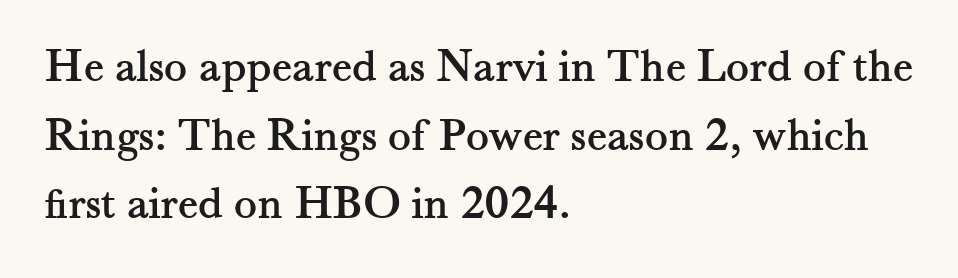
The image shows 48 px serif type, upright; set left-aligned, normal line spacing (1.43x), normal letter spacing, not underlined; medium stroke contrast and a small x-height.
